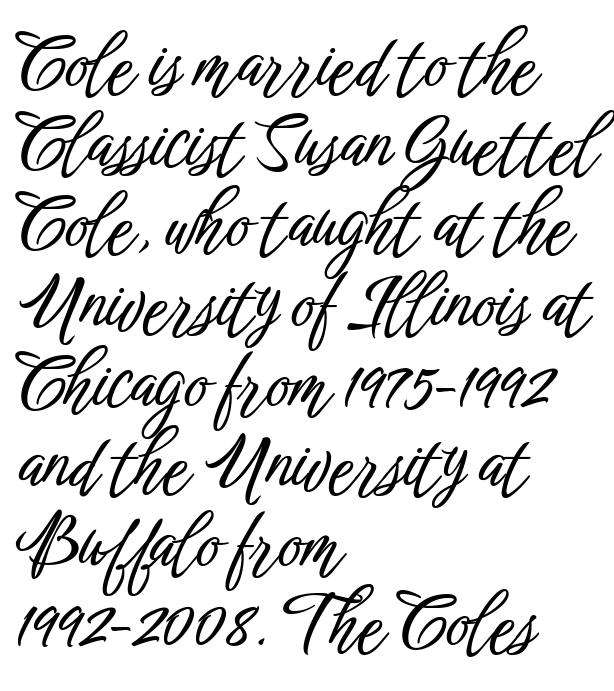
Varying glyph widths throughout — classic text-font behaviour. This rendering features lettering with no underline. Typographically, this falls in the sans-serif category.
